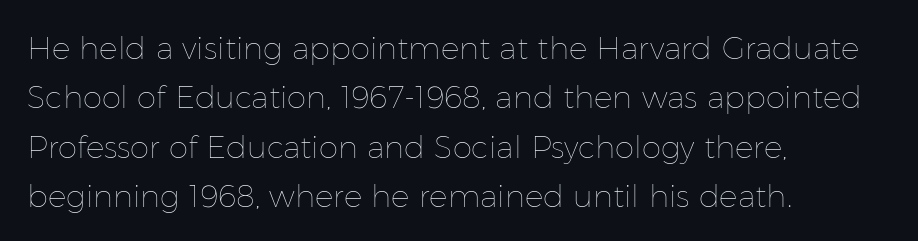
The image shows 31 px thin type, upright; set left-aligned, normal line spacing (1.59x), normal letter spacing, not underlined; low stroke contrast and a medium x-height.
